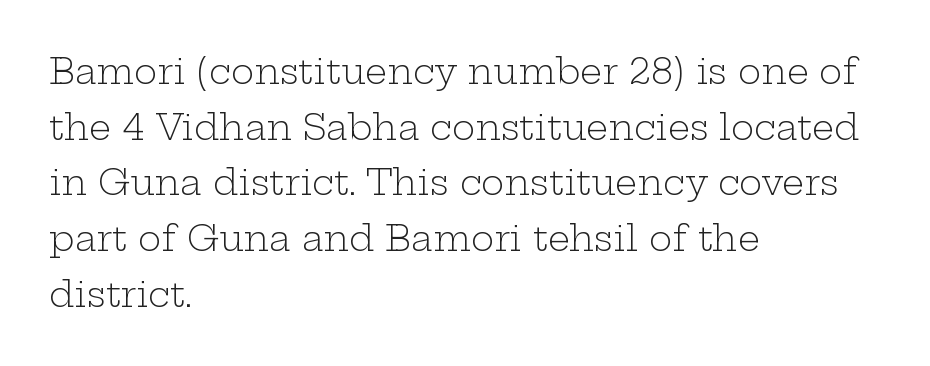
Q: Is the text bold? A: No.
Q: Is the text italic (slanted)? A: No, it is upright.
Q: Is the typeface a serif or a sans-serif typeface? A: Serif.
Q: Is the text underlined? A: No.
Q: How is the paragraph aligned? A: Left-aligned.
Q: Is the spacing between letters normal or unusually wide? A: Normal.
Q: Is the spacing between lines tight, normal or loose? A: Normal.
Q: Width (condensed, normal, or wide)? A: Wide.
Q: Stroke contrast? A: Low.
Q: x-height? A: Medium.
Q: Monospaced? A: No.
